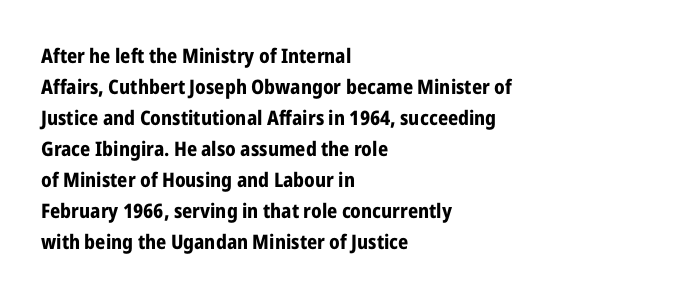
Q: Is the text bold? A: Yes.
Q: Is the text italic (slanted)? A: No, it is upright.
Q: Is the text underlined? A: No.
Q: How is the paragraph aligned? A: Left-aligned.
Q: Is the spacing between letters normal or unusually wide? A: Normal.
Q: Is the spacing between lines tight, normal or loose? A: Normal.
